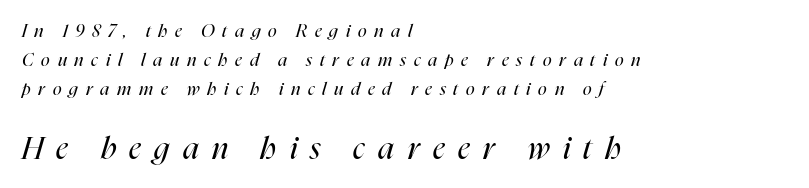
Is the block centered? No — it sits flush against the left margin. Spacing between characters has been opened up far beyond the box default. You could not count columns in this text — the font is proportionally spaced. Clear beneath every line of the passage.
